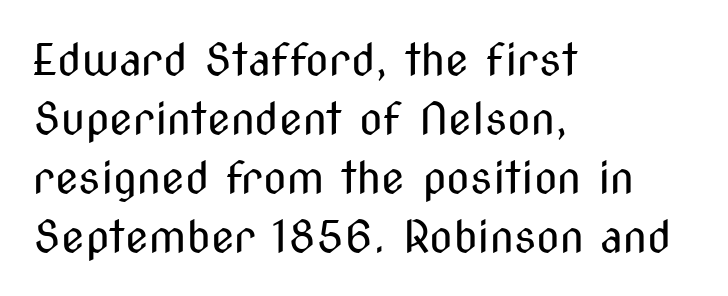
Each stroke keeps to a modest, everyday thickness or less. The passage shown is typed in a proportional face where columns would drift. The designer went with a sans here, leaving each stem footless. Nope, not italic — everything's standing straight. Which margin do the lines hug? The left one — the right edge is uneven. Line spacing here is normal.
